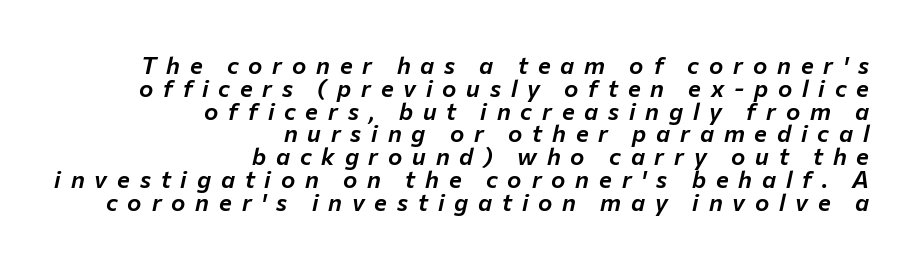
{"italic": "yes", "lean": "right", "slant_degrees": 12, "underline": "no", "align": "right", "line_spacing": "tight", "line_spacing_ratio": 0.95, "letter_spacing": "wide", "letter_spacing_em": 0.41, "glyph_px": 24}
